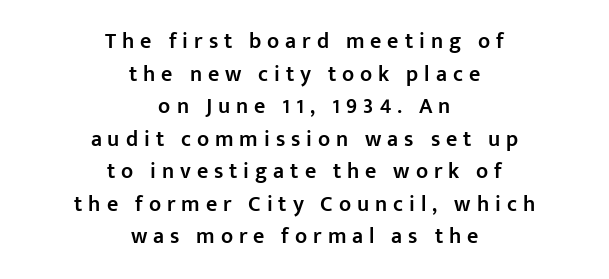
{"italic": "no", "bold": "semi", "underline": "no", "align": "center", "line_spacing": "normal", "line_spacing_ratio": 1.48, "letter_spacing": "wide", "letter_spacing_em": 0.27, "glyph_px": 22}
